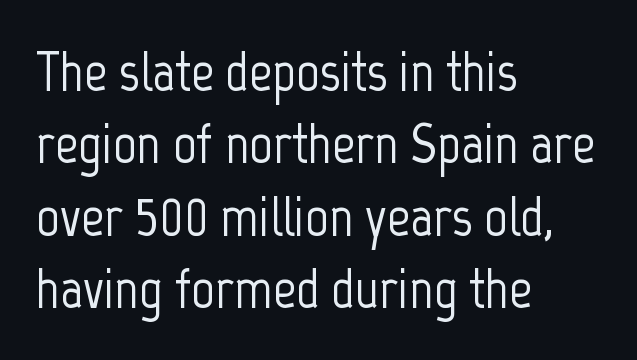
The axis of the letterforms is exactly vertical. These lines are rendered in a variable-pitch font. Unlike a traditional serif, this face leaves its strokes unadorned. Each word holds together tightly as a unit, with standard inter-letter gaps. Rule under the text: the space is simply empty.
